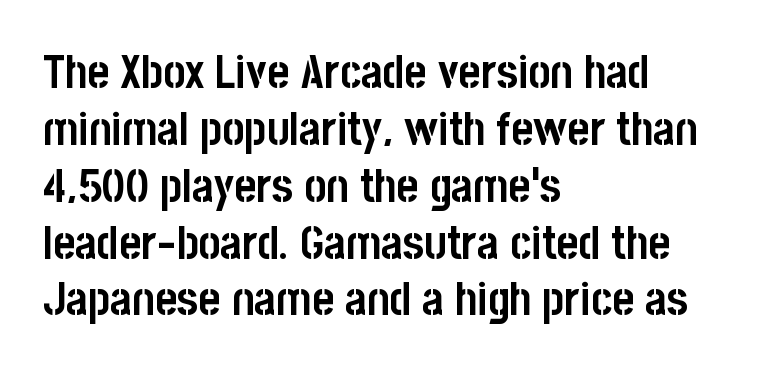
When letters stand straight like this, we call the style roman or upright. All the whitespace from short lines collects on the right. The horizontal fit of the characters is conventional and even. Lines of text with bare space underneath.
